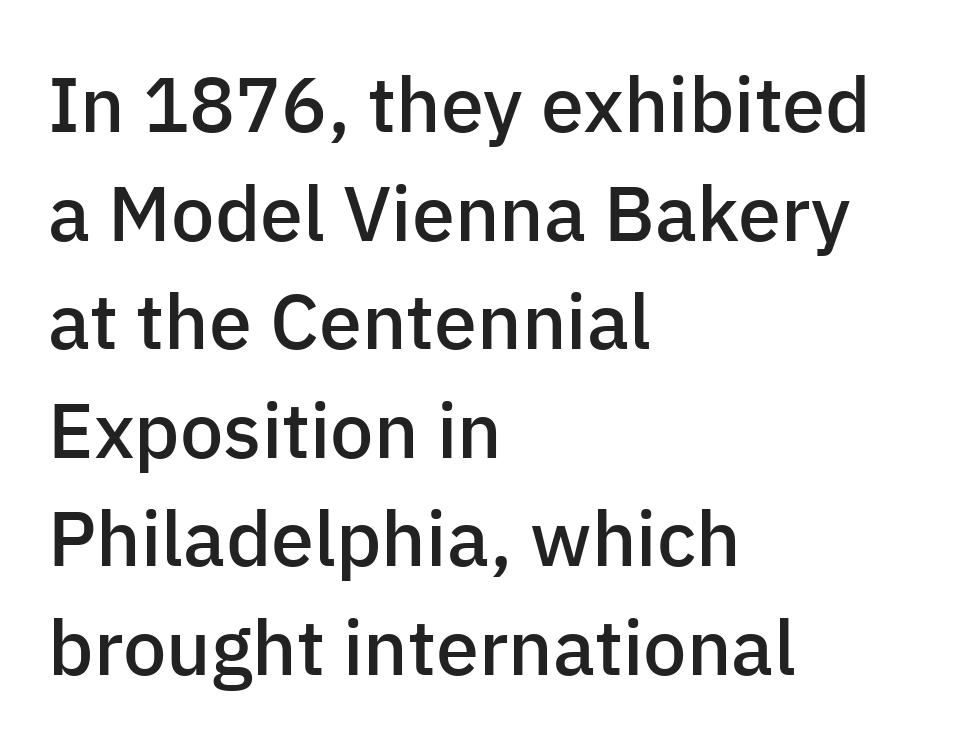
The image shows 77 px semibold sans-serif type, upright; set left-aligned, normal line spacing (1.41x), normal letter spacing, not underlined; low stroke contrast and a medium x-height.
